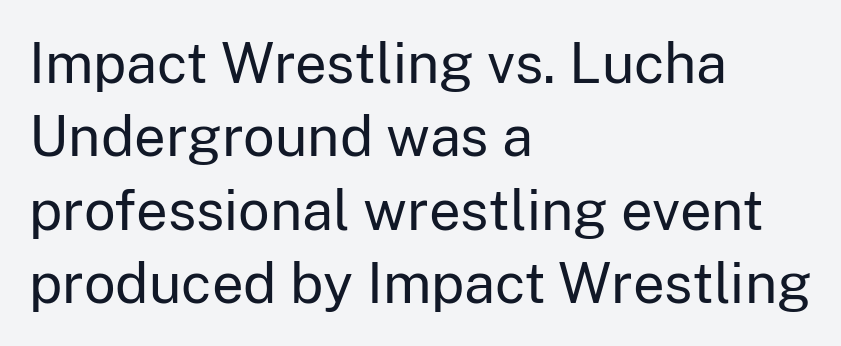
Q: Is the text bold? A: No.
Q: Is the text italic (slanted)? A: No, it is upright.
Q: Is the typeface a serif or a sans-serif typeface? A: Sans-serif.
Q: Is the text underlined? A: No.
Q: How is the paragraph aligned? A: Left-aligned.
Q: Is the spacing between letters normal or unusually wide? A: Normal.
Q: Is the spacing between lines tight, normal or loose? A: Normal.
Q: Width (condensed, normal, or wide)? A: Normal.
Q: Stroke contrast? A: Low.
Q: x-height? A: Medium.
Q: Monospaced? A: No.
